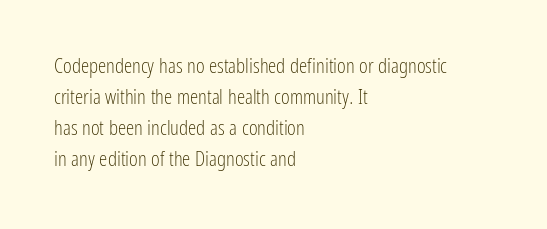
If you drew a line through each stem, it would be perfectly vertical. Leftover space on each line is placed entirely after the last word. The vertical gap from one line to the next is medium. The specimen omits any rule beneath the text block's lines.
